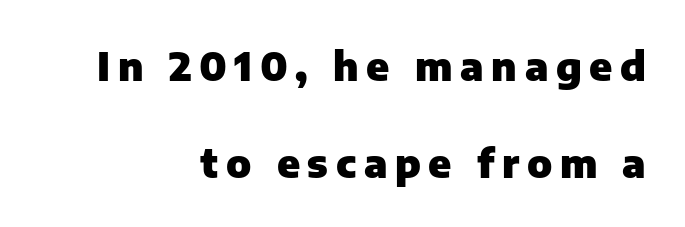
The image shows 40 px heavy sans-serif type, upright; set right-aligned, loose line spacing (2.43x), not underlined; low stroke contrast and a medium x-height.
